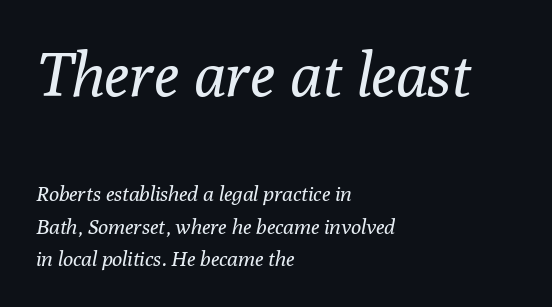
Q: Is the text bold? A: No.
Q: Is the text italic (slanted)? A: Yes, it leans right by about 10 degrees.
Q: Is the typeface a serif or a sans-serif typeface? A: Serif.
Q: Is the text underlined? A: No.
Q: How is the paragraph aligned? A: Left-aligned.
Q: Is the spacing between letters normal or unusually wide? A: Normal.
Q: Is the spacing between lines tight, normal or loose? A: Normal.
Q: Which block of text is set in a larger size, the first (top) or the second (bottom)? A: The first (top) one.
Q: Width (condensed, normal, or wide)? A: Normal.
Q: Stroke contrast? A: Low.
Q: x-height? A: Medium.
Q: Monospaced? A: No.
